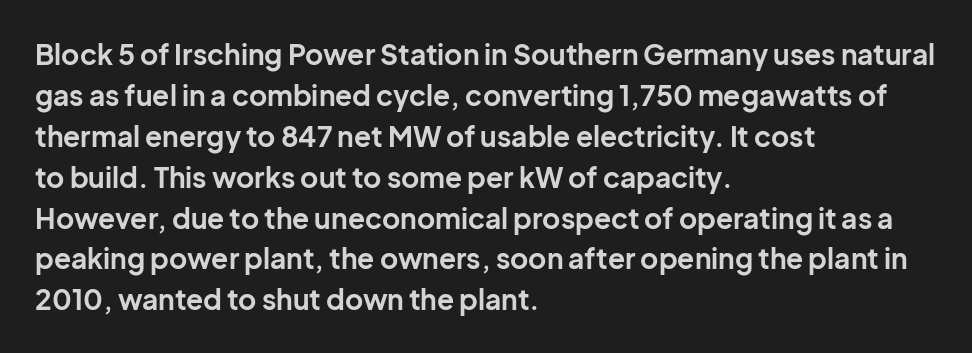
Q: Is the text bold? A: Yes.
Q: Is the text italic (slanted)? A: No, it is upright.
Q: Is the typeface a serif or a sans-serif typeface? A: Sans-serif.
Q: Is the text underlined? A: No.
Q: How is the paragraph aligned? A: Left-aligned.
Q: Is the spacing between letters normal or unusually wide? A: Normal.
Q: Is the spacing between lines tight, normal or loose? A: Normal.
Q: Width (condensed, normal, or wide)? A: Normal.
Q: Stroke contrast? A: Low.
Q: x-height? A: Medium.
Q: Monospaced? A: No.
